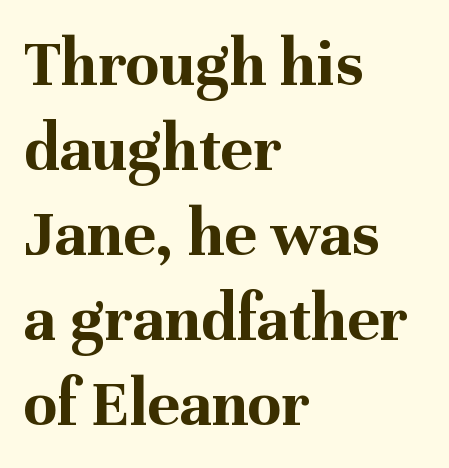
The words here are not underlined. The passage shown is typed in a proportional face where columns would drift. The horizontal fit of the characters is conventional and even. Quick note: not italic, upright. Notice how thick the strokes are: this is what a full bold looks like.
